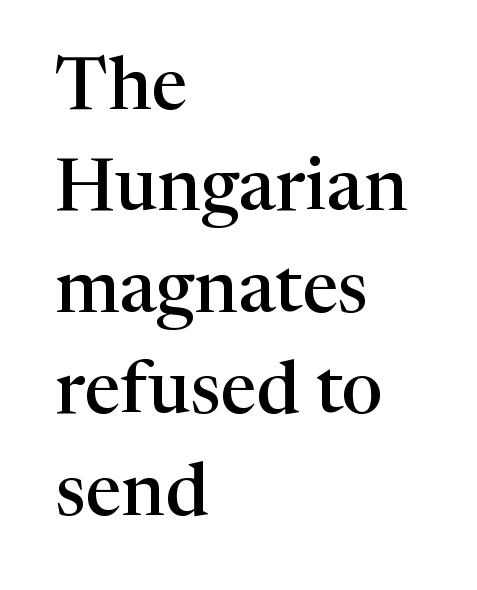
Students, observe: this is what conventionally led text looks like. The font's upright variant was chosen for this text. Here the designer chose a conventional face with non-uniform glyph widths. No word sits above an underline.
